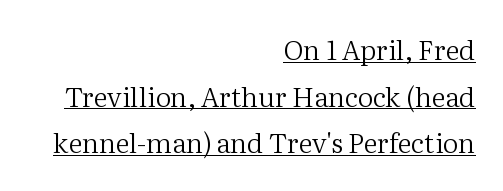
Q: Is the text bold? A: No.
Q: Is the text italic (slanted)? A: No, it is upright.
Q: Is the text underlined? A: Yes.
Q: How is the paragraph aligned? A: Right-aligned.
Q: Is the spacing between letters normal or unusually wide? A: Normal.
